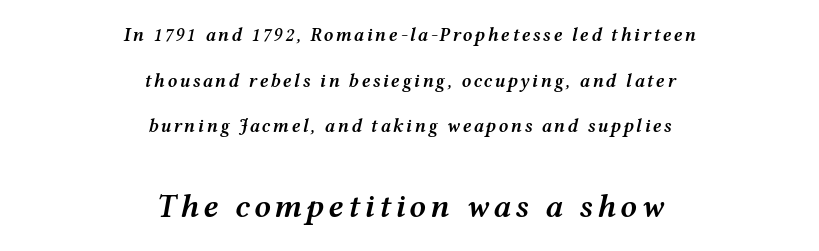
The image shows 33 px semibold, wide type, italic (leaning right); set centered, loose line spacing (2.4x), not underlined; the second (bottom) block is 1.74x larger; medium stroke contrast and a medium x-height.
